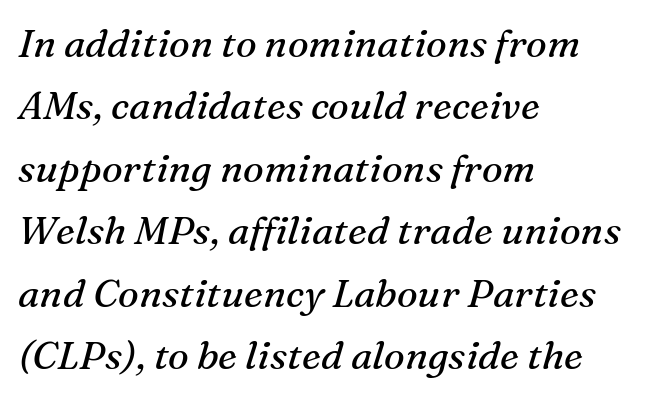
{"serif": "yes", "italic": "yes", "lean": "right", "slant_degrees": 16, "bold": "no", "weight": "regular", "width": "normal", "stroke_contrast": "medium", "x_height": "medium", "monospaced": "no", "underline": "no", "align": "left", "line_spacing": "normal", "line_spacing_ratio": 1.6, "letter_spacing": "normal", "letter_spacing_em": 0.0, "glyph_px": 39}
